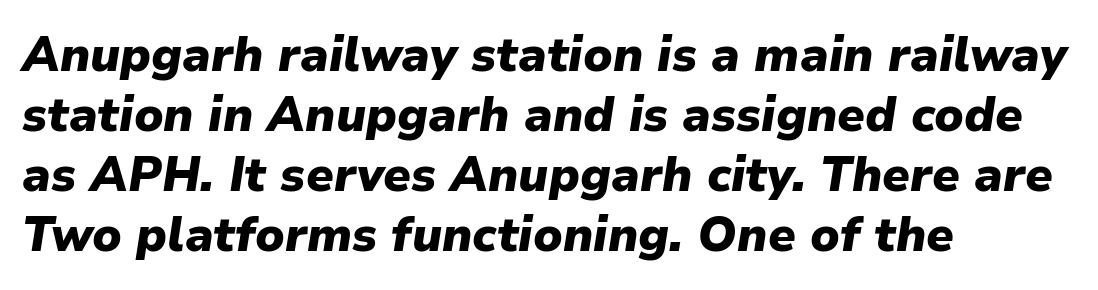
The image shows 48 px heavy type, italic (leaning right); set left-aligned, normal line spacing (1.25x), normal letter spacing, not underlined; low stroke contrast and a medium x-height.
